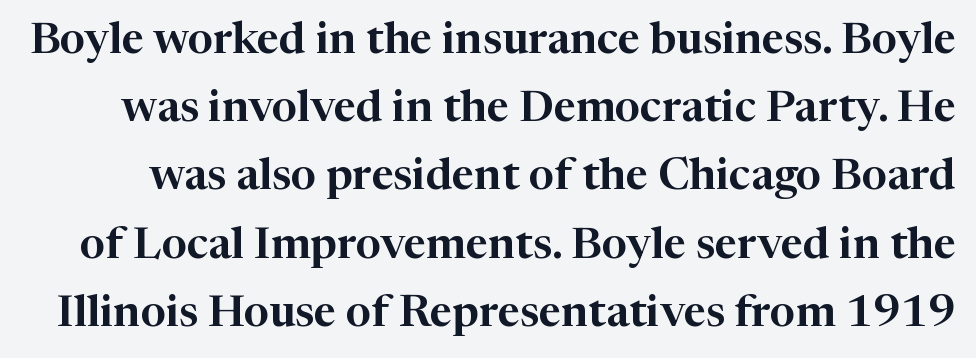
Q: Is the text italic (slanted)? A: No, it is upright.
Q: Is the typeface a serif or a sans-serif typeface? A: Serif.
Q: Is the text underlined? A: No.
Q: Is the spacing between letters normal or unusually wide? A: Normal.
Q: Is the spacing between lines tight, normal or loose? A: Normal.
Q: Width (condensed, normal, or wide)? A: Normal.
Q: Stroke contrast? A: High.
Q: x-height? A: Medium.
Q: Monospaced? A: No.
